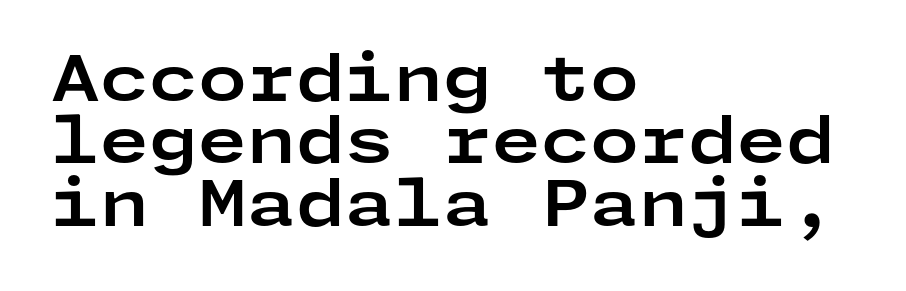
{"serif": "no", "italic": "no", "bold": "yes", "weight": "bold", "width": "wide", "stroke_contrast": "low", "x_height": "medium", "underline": "no", "align": "left", "line_spacing": "tight", "line_spacing_ratio": 0.99, "letter_spacing": "normal", "letter_spacing_em": 0.0, "glyph_px": 63}
